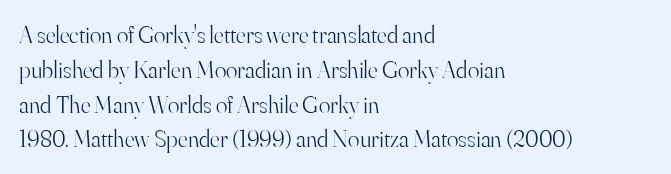
Summary of weight: not heavy and not bold. The passage shown stacks its lines at a standard gap. Upright lettering throughout. Tracking value appears to be zero — textbook default spacing.
